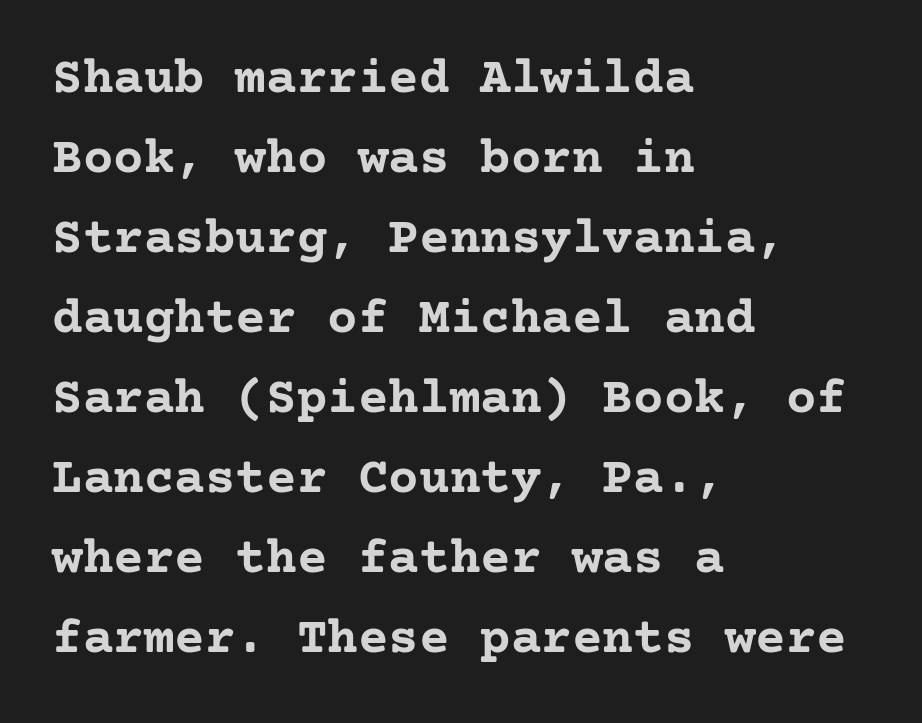
{"serif": "yes", "italic": "no", "bold": "yes", "weight": "semibold", "width": "normal", "stroke_contrast": "low", "x_height": "medium", "underline": "no", "align": "left", "line_spacing": "normal", "line_spacing_ratio": 1.57, "letter_spacing": "normal", "letter_spacing_em": 0.0, "glyph_px": 51}
